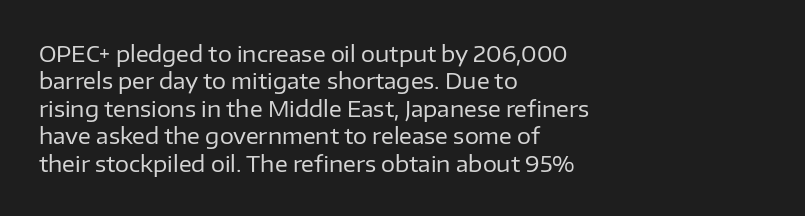
Q: Is the text bold? A: No.
Q: Is the text italic (slanted)? A: No, it is upright.
Q: Is the text underlined? A: No.
Q: How is the paragraph aligned? A: Left-aligned.
Q: Is the spacing between letters normal or unusually wide? A: Normal.
Q: Is the spacing between lines tight, normal or loose? A: Normal.
